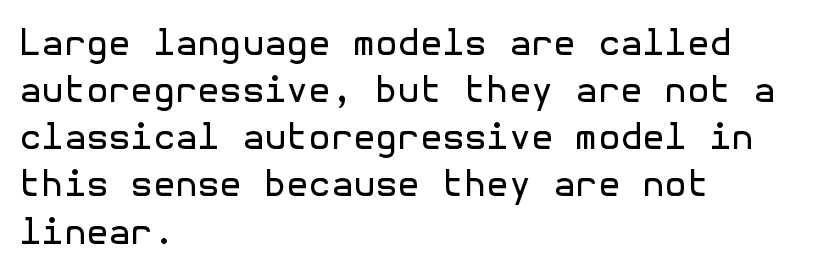
{"serif": "no", "italic": "no", "bold": "no", "weight": "regular", "width": "normal", "x_height": "medium", "underline": "no", "align": "left", "line_spacing": "normal", "line_spacing_ratio": 1.31, "letter_spacing": "normal", "letter_spacing_em": 0.0, "glyph_px": 36}
